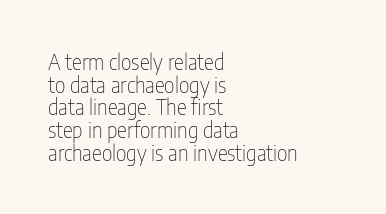
{"italic": "no", "bold": "no", "underline": "no", "align": "left", "line_spacing": "tight", "line_spacing_ratio": 1.08, "letter_spacing": "normal", "letter_spacing_em": 0.0, "glyph_px": 21}
